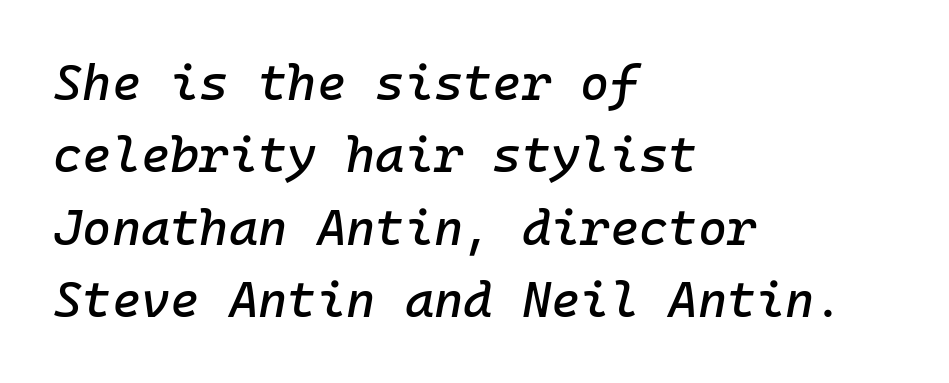
{"italic": "yes", "lean": "right", "slant_degrees": 10, "width": "normal", "stroke_contrast": "low", "x_height": "medium", "monospaced": "yes", "underline": "no", "align": "left", "line_spacing": "normal", "line_spacing_ratio": 1.45, "letter_spacing": "normal", "letter_spacing_em": 0.0, "glyph_px": 50}
